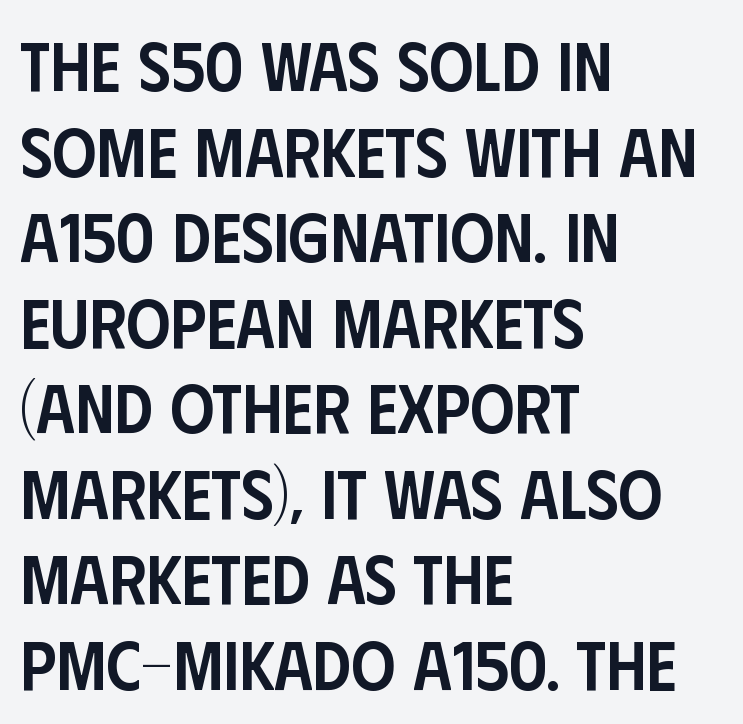
The rendering uses natural spacing where letterforms have individual widths. Caption: semibold face, moderately heavy strokes. Does extra space separate the letters? No, they use regular spacing. Compared with a centered layout, this one pins lines to the left instead. Unlike a traditional serif, this face leaves its strokes unadorned.
